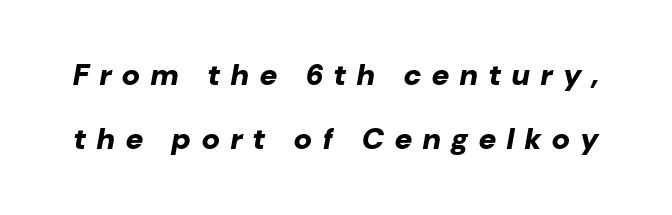
The image shows 30 px bold type, italic (leaning right); set loose line spacing (2.15x), unusually wide letter spacing (+0.38 em), not underlined; low stroke contrast and a medium x-height.
